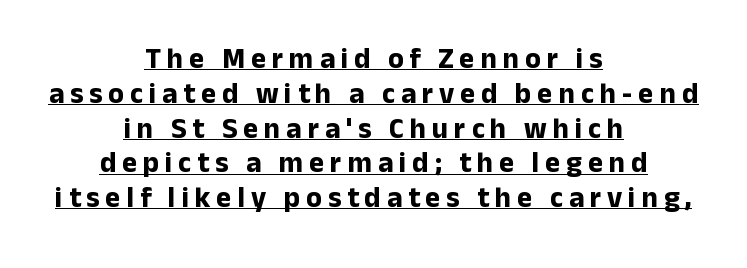
{"serif": "no", "italic": "no", "bold": "yes", "weight": "bold", "width": "normal", "stroke_contrast": "low", "x_height": "medium", "monospaced": "no", "underline": "yes", "align": "center", "line_spacing_ratio": 1.2, "letter_spacing": "wide", "letter_spacing_em": 0.2, "glyph_px": 29}
